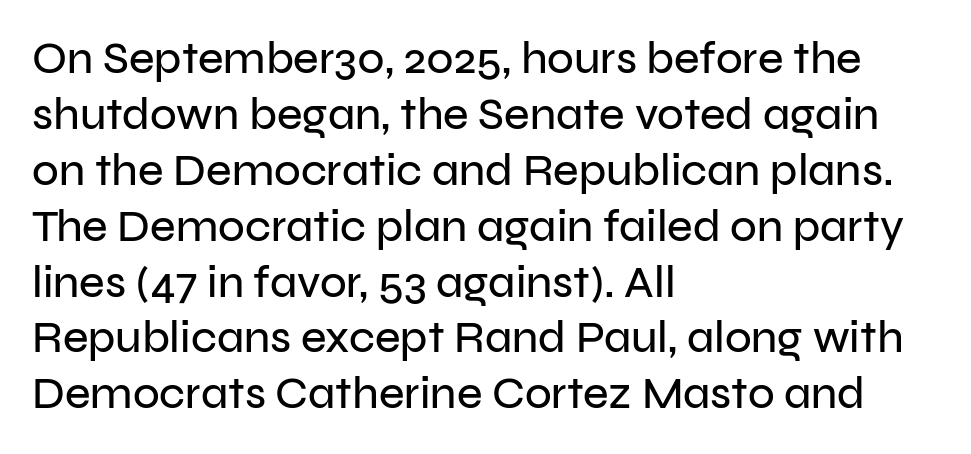
The image shows 44 px sans-serif type, upright; set left-aligned, normal line spacing (1.27x), normal letter spacing, not underlined; low stroke contrast and a medium x-height.
